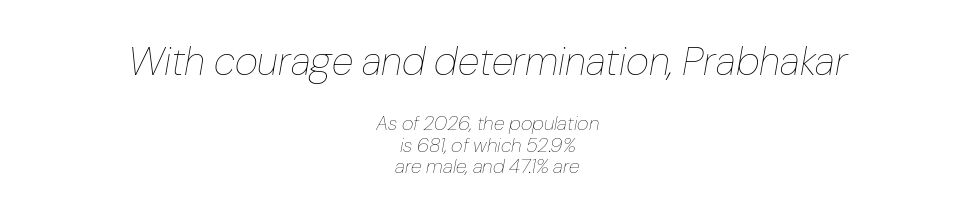
Q: Is the text bold? A: No.
Q: Is the text italic (slanted)? A: Yes, it leans right by about 10 degrees.
Q: Is the text underlined? A: No.
Q: How is the paragraph aligned? A: Centered.
Q: Is the spacing between letters normal or unusually wide? A: Normal.
Q: Is the spacing between lines tight, normal or loose? A: Tight.
Q: Which block of text is set in a larger size, the first (top) or the second (bottom)? A: The first (top) one.
Q: Width (condensed, normal, or wide)? A: Normal.
Q: Stroke contrast? A: Low.
Q: x-height? A: Medium.
Q: Monospaced? A: No.
